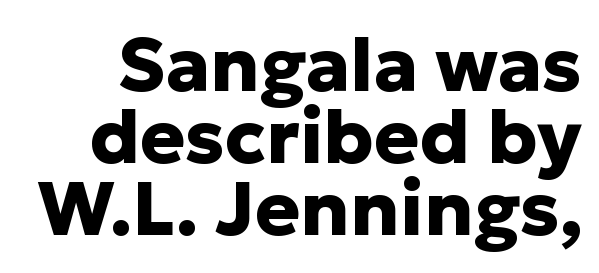
Q: Is the text bold? A: Yes.
Q: Is the text italic (slanted)? A: No, it is upright.
Q: Is the typeface a serif or a sans-serif typeface? A: Sans-serif.
Q: Is the text underlined? A: No.
Q: Is the spacing between letters normal or unusually wide? A: Normal.
Q: Is the spacing between lines tight, normal or loose? A: Tight.
Q: Width (condensed, normal, or wide)? A: Normal.
Q: Stroke contrast? A: Low.
Q: x-height? A: Medium.
Q: Monospaced? A: No.
